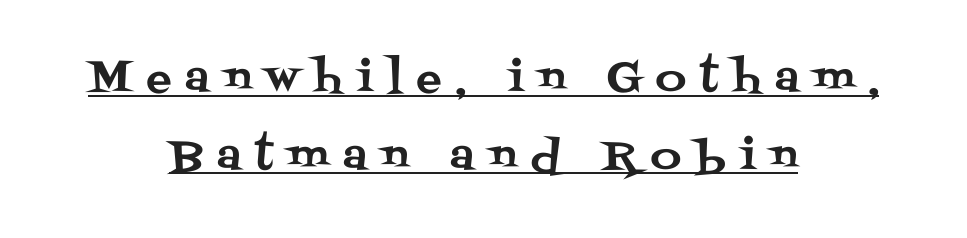
In terms of letterform style, serifs are clearly present. Beneath each row of characters lies a ruled line. The rendering uses natural spacing where letterforms have individual widths. Short and long lines alike share a common midpoint. Students, note that the glyphs here are deliberately spaced far apart. Italic? Not at all — the glyphs are vertical.
